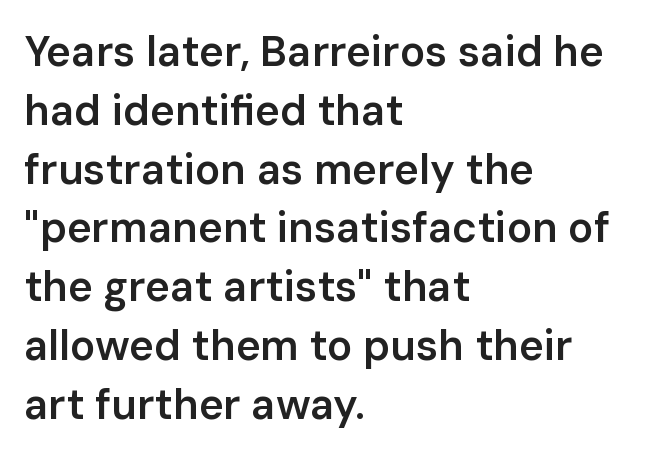
Q: Is the text bold? A: Semi-bold.
Q: Is the text italic (slanted)? A: No, it is upright.
Q: Is the typeface a serif or a sans-serif typeface? A: Sans-serif.
Q: Is the text underlined? A: No.
Q: How is the paragraph aligned? A: Left-aligned.
Q: Is the spacing between letters normal or unusually wide? A: Normal.
Q: Is the spacing between lines tight, normal or loose? A: Normal.
Q: Width (condensed, normal, or wide)? A: Normal.
Q: Stroke contrast? A: Low.
Q: x-height? A: Medium.
Q: Monospaced? A: No.
